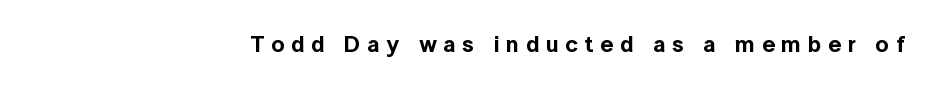
Q: Is the text italic (slanted)? A: No, it is upright.
Q: Is the text underlined? A: No.
Q: Is the spacing between letters normal or unusually wide? A: Unusually wide.
